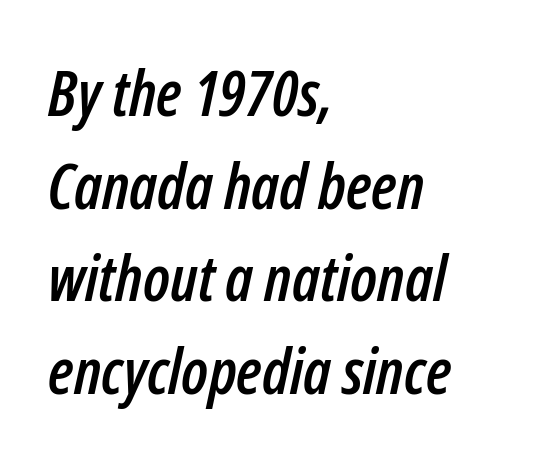
{"italic": "yes", "lean": "right", "slant_degrees": 12, "width": "condensed", "stroke_contrast": "low", "x_height": "medium", "monospaced": "no", "underline": "no", "align": "left", "line_spacing": "normal", "line_spacing_ratio": 1.47, "letter_spacing": "normal", "letter_spacing_em": 0.0, "glyph_px": 63}
